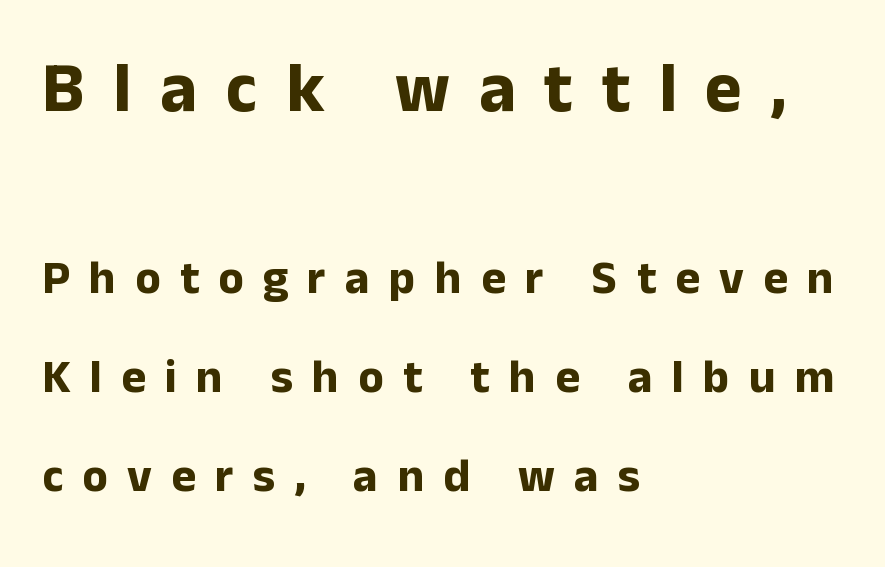
{"serif": "no", "italic": "no", "bold": "yes", "weight": "bold", "width": "normal", "stroke_contrast": "low", "x_height": "medium", "monospaced": "no", "underline": "no", "align": "left", "line_spacing": "loose", "line_spacing_ratio": 2.11, "letter_spacing": "wide", "letter_spacing_em": 0.41, "larger_block": "first", "size_ratio": 1.49, "glyph_px": 70}
